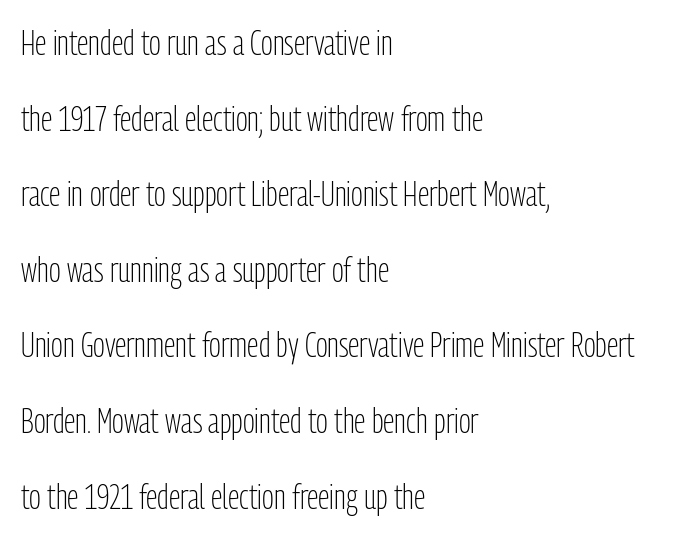
Q: Is the text bold? A: No.
Q: Is the text italic (slanted)? A: No, it is upright.
Q: Is the typeface a serif or a sans-serif typeface? A: Sans-serif.
Q: Is the text underlined? A: No.
Q: How is the paragraph aligned? A: Left-aligned.
Q: Is the spacing between letters normal or unusually wide? A: Normal.
Q: Is the spacing between lines tight, normal or loose? A: Loose.
Q: Width (condensed, normal, or wide)? A: Condensed.
Q: Stroke contrast? A: Low.
Q: x-height? A: Medium.
Q: Monospaced? A: No.
